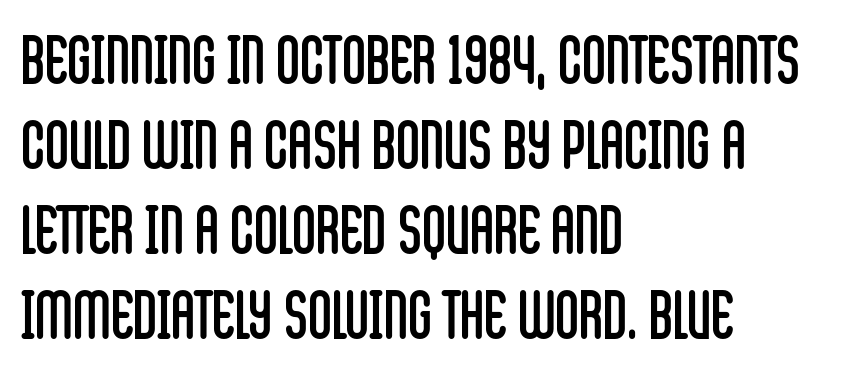
The characters are drawn with everyday or finer stroke widths. Nope, not italic — everything's standing straight. The setting favours the left margin, as ordinary paragraphs usually do. The strip under each line holds only bare page.
